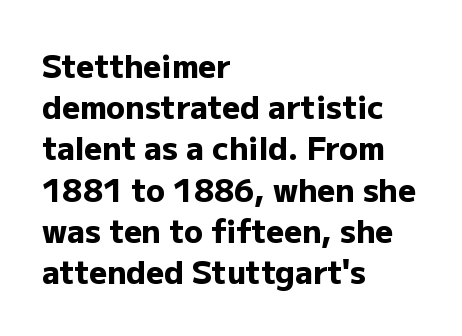
The image shows 31 px heavy sans-serif type, upright; set left-aligned, normal line spacing (1.33x), normal letter spacing, not underlined; low stroke contrast and a medium x-height.
